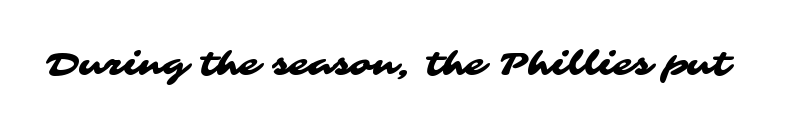
Q: Is the typeface a serif or a sans-serif typeface? A: Sans-serif.
Q: Is the text underlined? A: No.
Q: Is the spacing between letters normal or unusually wide? A: Normal.
Q: Width (condensed, normal, or wide)? A: Wide.
Q: Stroke contrast? A: Medium.
Q: x-height? A: Medium.
Q: Monospaced? A: No.
